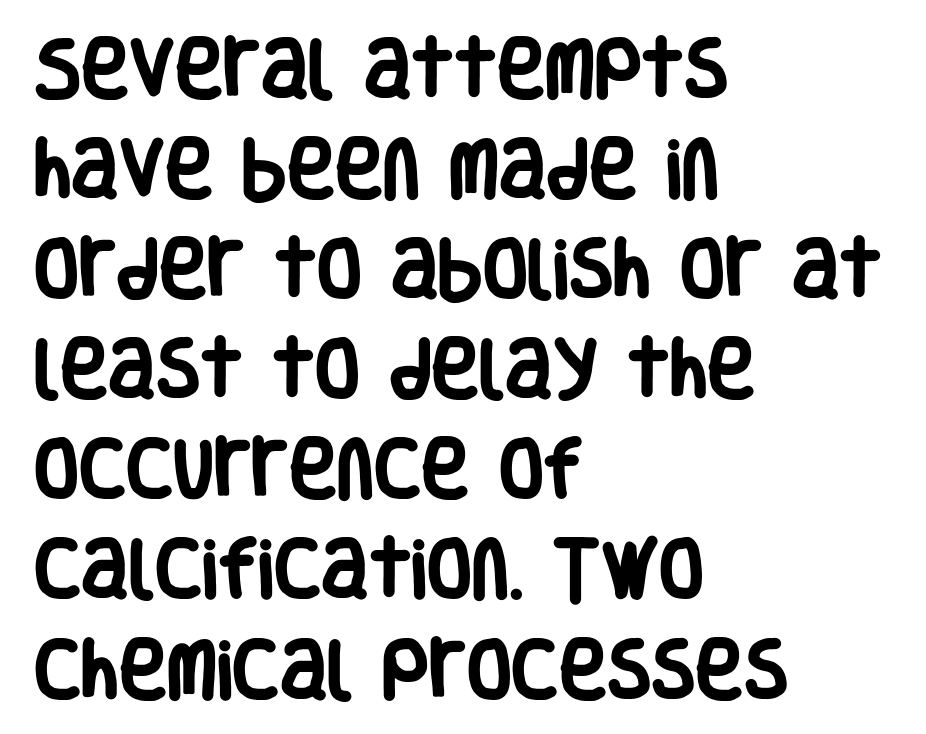
The image shows 65 px heavy, condensed sans-serif type, upright; set left-aligned, normal line spacing (1.54x), normal letter spacing, not underlined; low stroke contrast and a large x-height.
